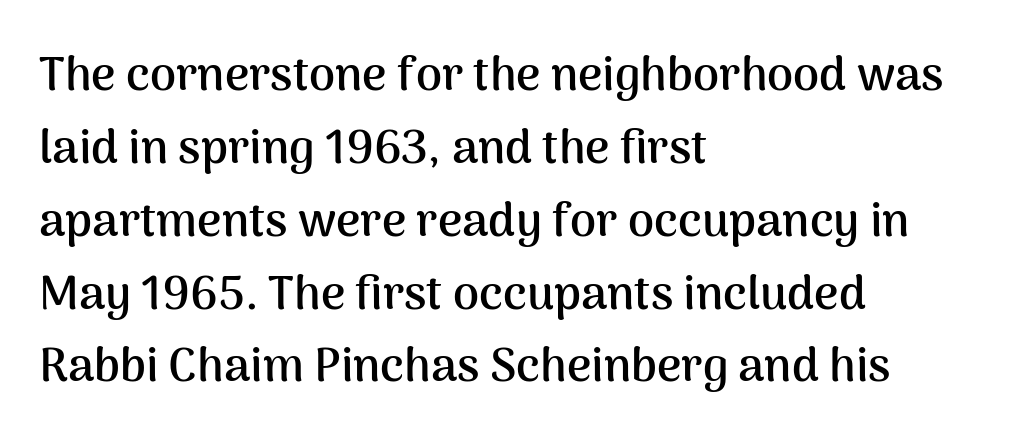
To sum up the face: it is a sans, with no serifs. Typeset ragged right — the left edge is the straight one. Does the lettering tilt? It doesn't — this is upright. Is there much room between lines? A standard amount, neither cramped nor airy. A clean baseline with only descenders dipping below it. A typesetter would call this proportional, since set widths differ per character.
